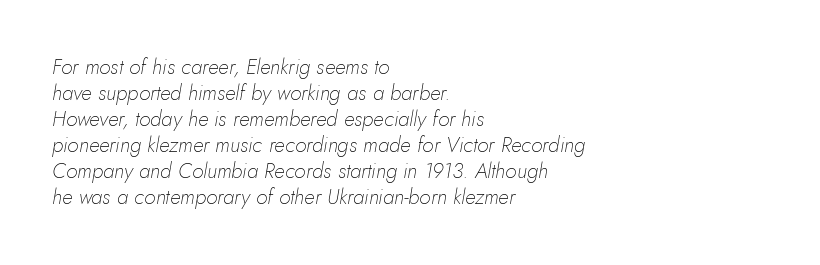
Q: Is the text bold? A: No.
Q: Is the text italic (slanted)? A: Yes, it leans right by about 10 degrees.
Q: Is the text underlined? A: No.
Q: How is the paragraph aligned? A: Left-aligned.
Q: Is the spacing between letters normal or unusually wide? A: Normal.
